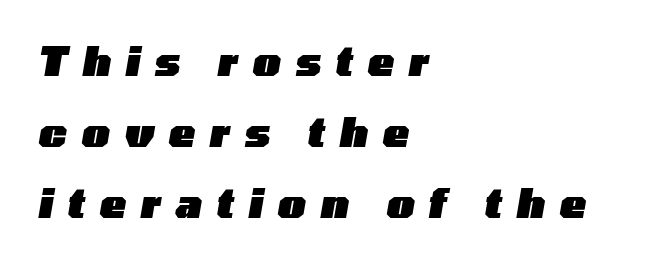
Each line starts at the same left margin while the right side varies. Underline: absent. This rendering widens character spacing well past its baseline value. This sample has the flowing, uneven cadence of proportional lettering. The glyphs look as if they've been sheared to an angle.
